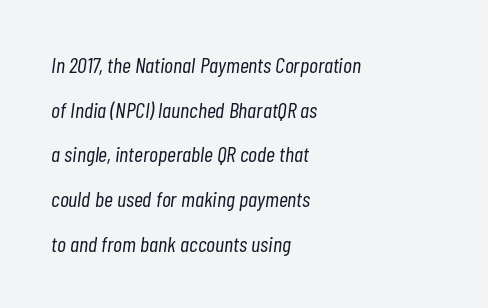
Observe the lean: these are italic letterforms. This rendering features lettering with no underline. Stems here are at most as thick as an everyday book face. The typesetter chose a ragged-right arrangement here.
